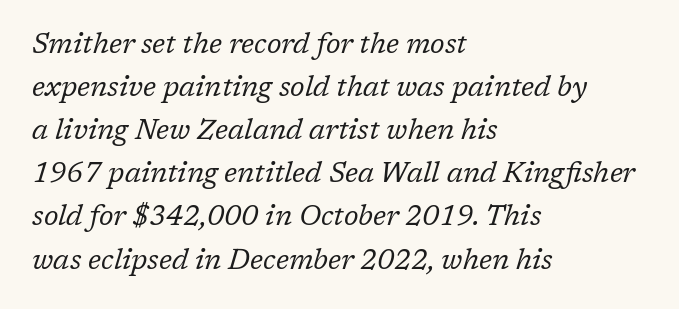
Q: Is the text bold? A: No.
Q: Is the text italic (slanted)? A: Yes, it leans right by about 17 degrees.
Q: Is the typeface a serif or a sans-serif typeface? A: Serif.
Q: Is the text underlined? A: No.
Q: How is the paragraph aligned? A: Left-aligned.
Q: Is the spacing between letters normal or unusually wide? A: Normal.
Q: Is the spacing between lines tight, normal or loose? A: Normal.
Q: Width (condensed, normal, or wide)? A: Normal.
Q: Stroke contrast? A: Low.
Q: x-height? A: Medium.
Q: Monospaced? A: No.
